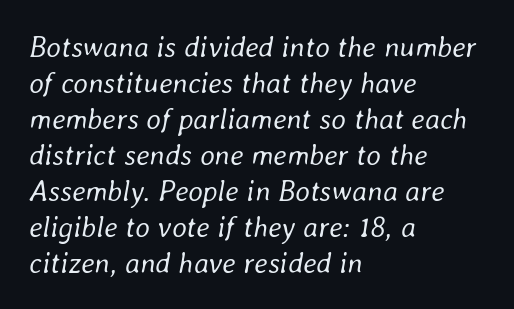
The image shows 29 px regular-weight type, italic (leaning right); set left-aligned, line spacing 1.24x, normal letter spacing, not underlined; low stroke contrast and a medium x-height.
